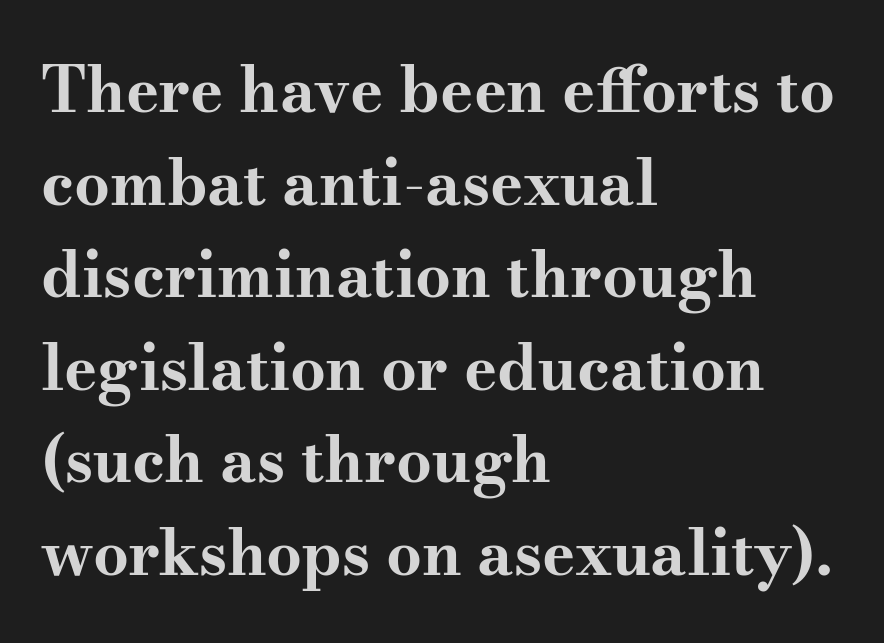
Note: serifs present on the glyphs. I'd describe the lettering as bold — thick and assertive. Every row of glyphs begins at an identical x-position on the left. The typography opts for an upright posture over an oblique one. Letters rest on an invisible, unmarked baseline. Whoever set this chose a conventional vertical rhythm.
